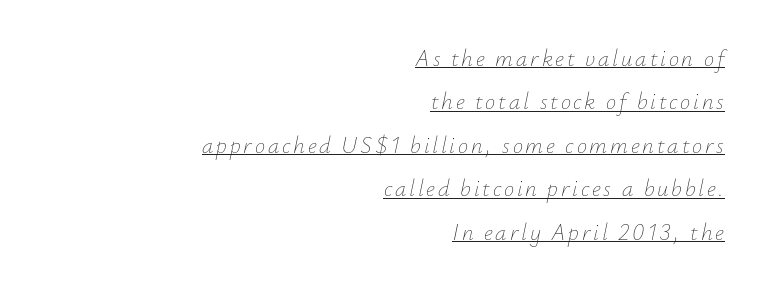
The image shows 23 px text type, italic (leaning right); set right-aligned, line spacing 1.89x, underlined.
